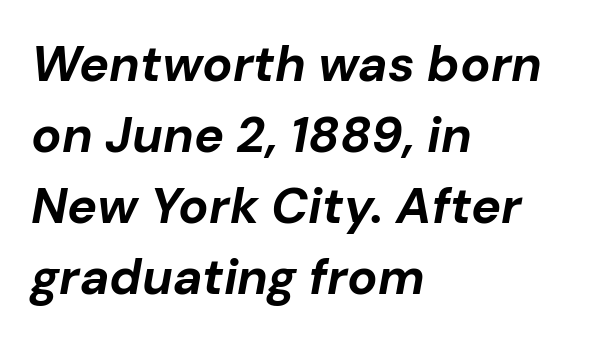
Q: Is the text bold? A: Yes.
Q: Is the text italic (slanted)? A: Yes, it leans right by about 10 degrees.
Q: Is the text underlined? A: No.
Q: How is the paragraph aligned? A: Left-aligned.
Q: Is the spacing between letters normal or unusually wide? A: Normal.
Q: Is the spacing between lines tight, normal or loose? A: Normal.
Q: Width (condensed, normal, or wide)? A: Normal.
Q: Stroke contrast? A: Low.
Q: x-height? A: Medium.
Q: Monospaced? A: No.
